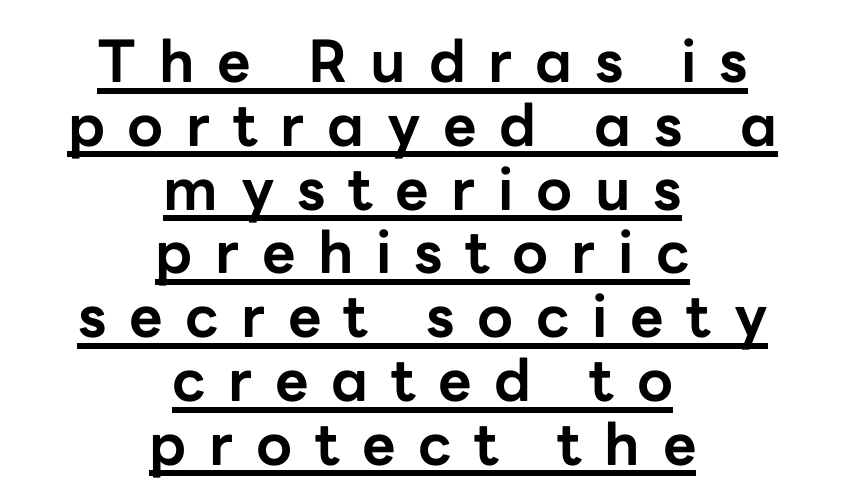
The image shows 58 px bold sans-serif type, upright; set centered, tight line spacing (1.1x), unusually wide letter spacing (+0.39 em), underlined; low stroke contrast and a medium x-height.
